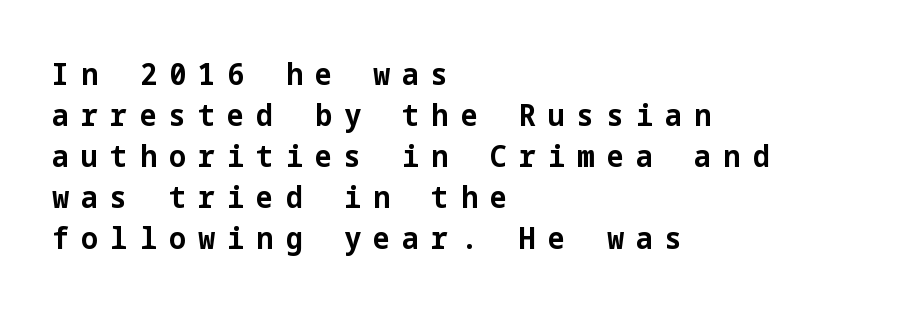
Q: Is the text bold? A: Yes.
Q: Is the text italic (slanted)? A: No, it is upright.
Q: Is the typeface a serif or a sans-serif typeface? A: Sans-serif.
Q: Is the text underlined? A: No.
Q: How is the paragraph aligned? A: Left-aligned.
Q: Is the spacing between letters normal or unusually wide? A: Unusually wide.
Q: Is the spacing between lines tight, normal or loose? A: Normal.
Q: Width (condensed, normal, or wide)? A: Normal.
Q: Stroke contrast? A: Low.
Q: x-height? A: Medium.
